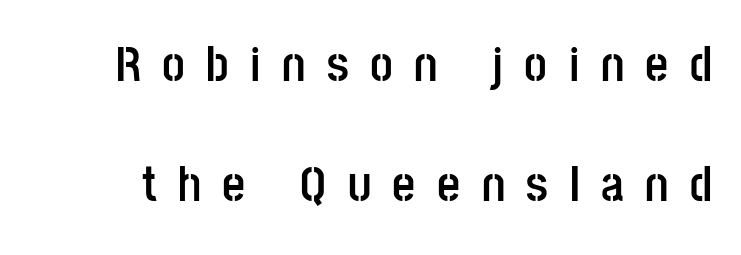
Q: Is the text bold? A: Yes.
Q: Is the text italic (slanted)? A: No, it is upright.
Q: Is the typeface a serif or a sans-serif typeface? A: Sans-serif.
Q: Is the text underlined? A: No.
Q: Is the spacing between letters normal or unusually wide? A: Unusually wide.
Q: Is the spacing between lines tight, normal or loose? A: Loose.
Q: Width (condensed, normal, or wide)? A: Condensed.
Q: Stroke contrast? A: Low.
Q: x-height? A: Large.
Q: Monospaced? A: No.
